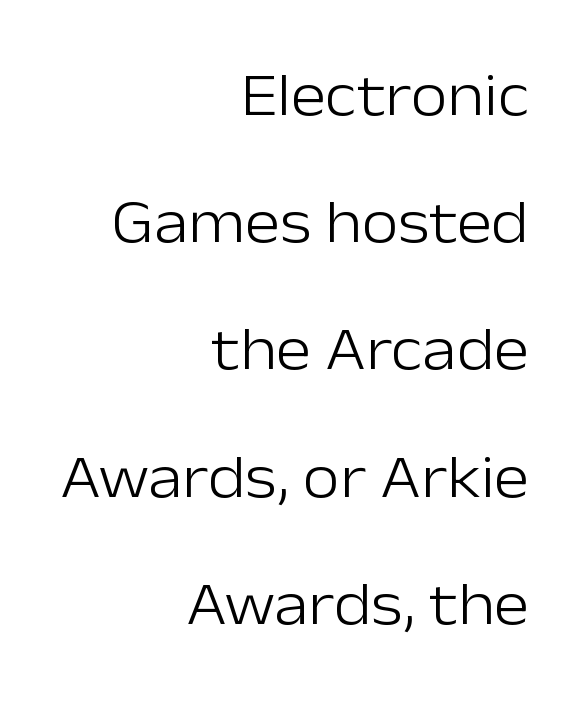
Q: Is the text bold? A: No.
Q: Is the text italic (slanted)? A: No, it is upright.
Q: Is the typeface a serif or a sans-serif typeface? A: Sans-serif.
Q: Is the text underlined? A: No.
Q: How is the paragraph aligned? A: Right-aligned.
Q: Is the spacing between letters normal or unusually wide? A: Normal.
Q: Is the spacing between lines tight, normal or loose? A: Loose.
Q: Width (condensed, normal, or wide)? A: Normal.
Q: Stroke contrast? A: Low.
Q: x-height? A: Medium.
Q: Monospaced? A: No.
